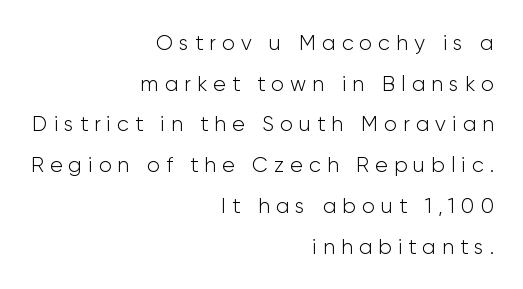
{"italic": "no", "bold": "no", "underline": "no", "align": "right", "line_spacing": "loose", "line_spacing_ratio": 1.94, "letter_spacing": "wide", "letter_spacing_em": 0.29, "glyph_px": 21}
